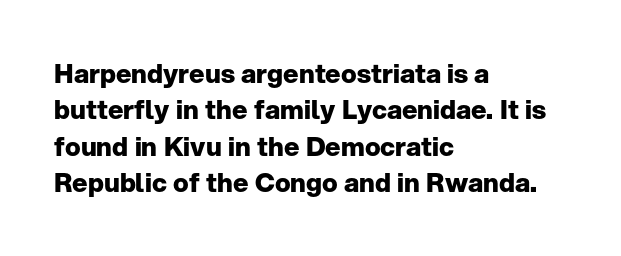
Q: Is the text bold? A: Yes.
Q: Is the text italic (slanted)? A: No, it is upright.
Q: Is the text underlined? A: No.
Q: How is the paragraph aligned? A: Left-aligned.
Q: Is the spacing between letters normal or unusually wide? A: Normal.
Q: Is the spacing between lines tight, normal or loose? A: Normal.
